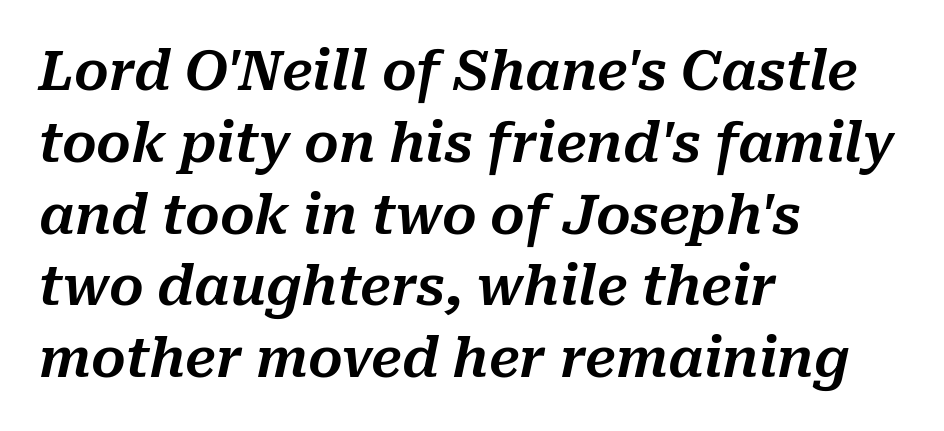
Q: Is the text italic (slanted)? A: Yes, it leans right by about 10 degrees.
Q: Is the text underlined? A: No.
Q: How is the paragraph aligned? A: Left-aligned.
Q: Is the spacing between letters normal or unusually wide? A: Normal.
Q: Is the spacing between lines tight, normal or loose? A: Normal.
Q: Width (condensed, normal, or wide)? A: Normal.
Q: Stroke contrast? A: Medium.
Q: x-height? A: Medium.
Q: Monospaced? A: No.
